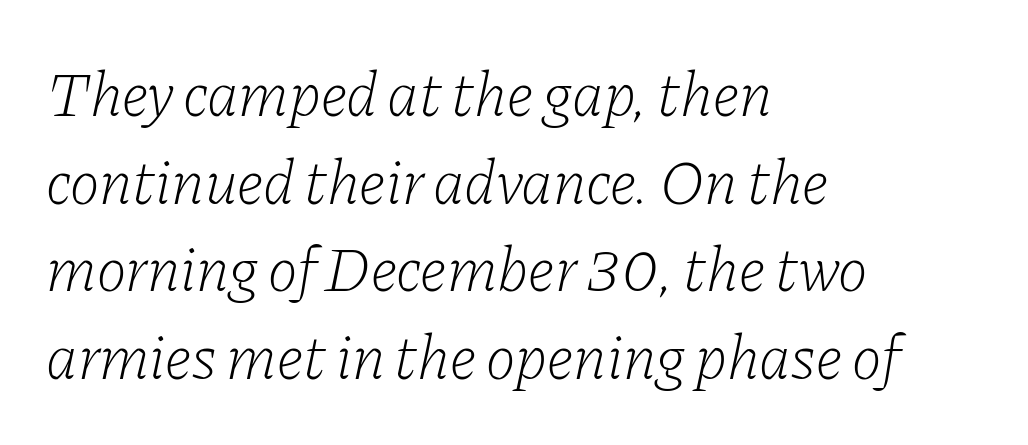
Q: Is the text bold? A: No.
Q: Is the text italic (slanted)? A: Yes, it leans right by about 11 degrees.
Q: Is the typeface a serif or a sans-serif typeface? A: Serif.
Q: Is the text underlined? A: No.
Q: How is the paragraph aligned? A: Left-aligned.
Q: Is the spacing between letters normal or unusually wide? A: Normal.
Q: Is the spacing between lines tight, normal or loose? A: Normal.
Q: Width (condensed, normal, or wide)? A: Normal.
Q: Stroke contrast? A: Low.
Q: x-height? A: Medium.
Q: Monospaced? A: No.
